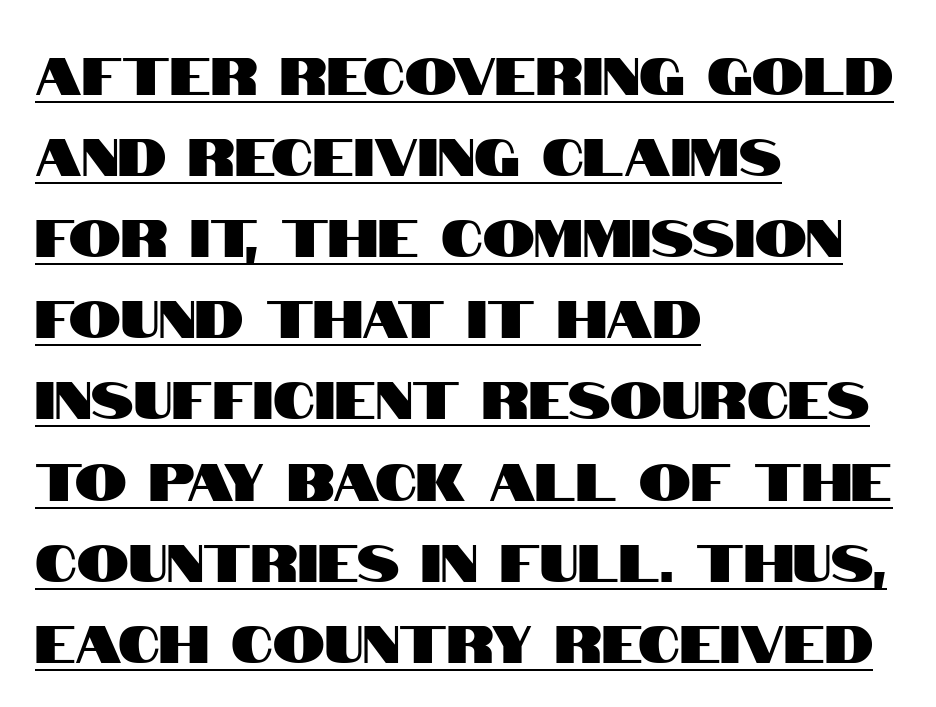
Q: Is the text italic (slanted)? A: No, it is upright.
Q: Is the typeface a serif or a sans-serif typeface? A: Sans-serif.
Q: Is the text underlined? A: Yes.
Q: How is the paragraph aligned? A: Left-aligned.
Q: Is the spacing between letters normal or unusually wide? A: Normal.
Q: Is the spacing between lines tight, normal or loose? A: Normal.
Q: Width (condensed, normal, or wide)? A: Condensed.
Q: Stroke contrast? A: High.
Q: x-height? A: Large.
Q: Monospaced? A: No.
